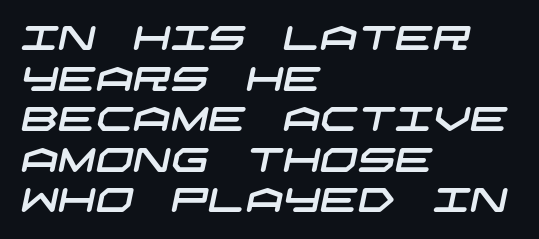
The image shows 33 px wide sans-serif type; set left-aligned, line spacing 1.23x, normal letter spacing, not underlined; low stroke contrast and a large x-height.
